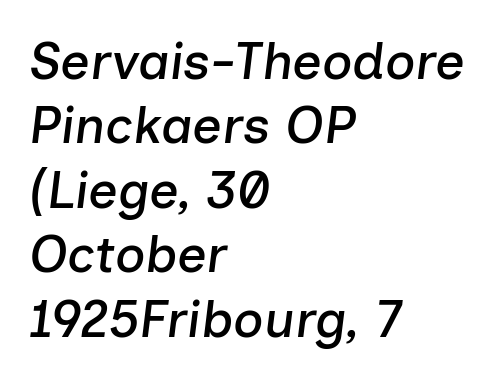
{"italic": "yes", "lean": "right", "slant_degrees": 7, "width": "normal", "stroke_contrast": "low", "x_height": "medium", "monospaced": "no", "underline": "no", "align": "left", "line_spacing_ratio": 1.24, "letter_spacing": "normal", "letter_spacing_em": 0.0, "glyph_px": 52}
